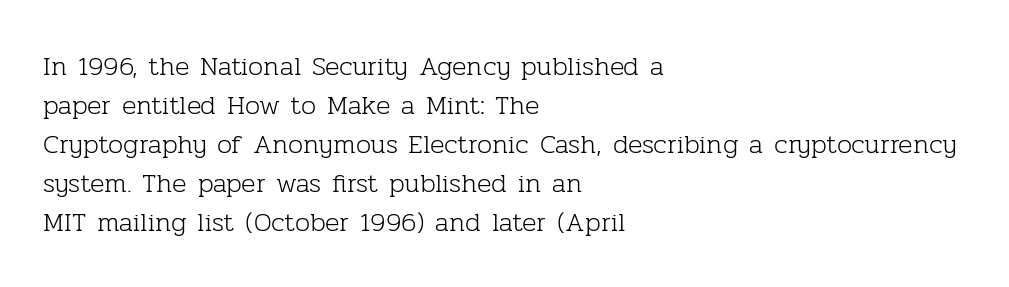
{"italic": "no", "bold": "no", "underline": "no", "align": "left", "line_spacing": "normal", "line_spacing_ratio": 1.44, "letter_spacing": "normal", "letter_spacing_em": 0.0, "glyph_px": 27}
